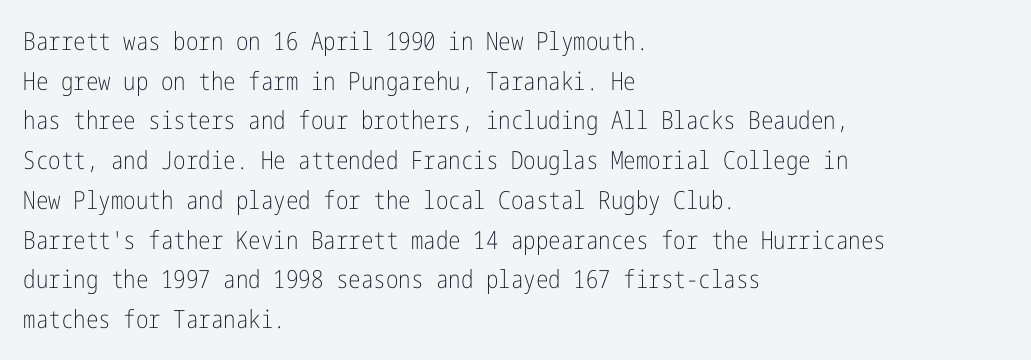
{"italic": "no", "bold": "no", "underline": "no", "align": "left", "line_spacing": "normal", "line_spacing_ratio": 1.59, "letter_spacing": "normal", "letter_spacing_em": 0.0, "glyph_px": 25}
